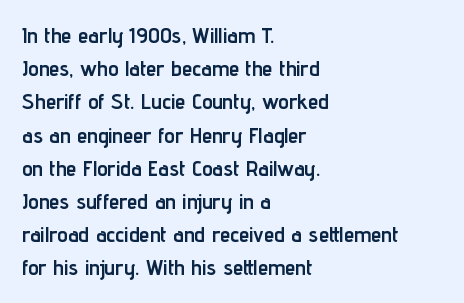
The font is running at its bold setting. Letters rest on an invisible, unmarked baseline. Students, note that the glyphs here touch the page at normal intervals. The rendering anchors every line to the left-hand side.
